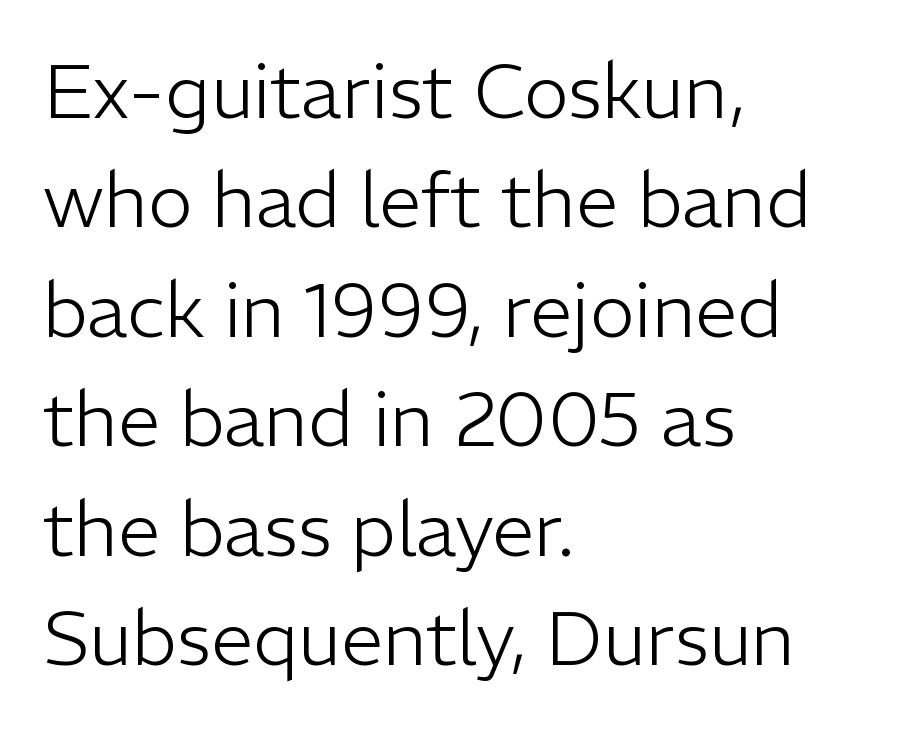
The image shows 76 px light sans-serif type, upright; set left-aligned, normal line spacing (1.44x), normal letter spacing, not underlined; low stroke contrast and a medium x-height.
